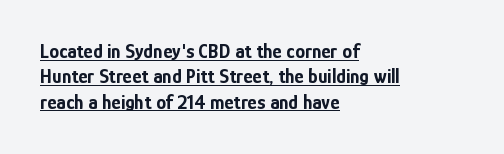
Quick note: interline space is typical. Horizontally, the lines are justified to the leading edge only. In designer terms, the underline attribute is active on this setting. Students, note that the glyphs here touch the page at normal intervals. Does the weight exceed regular? Yes, all the way to bold.
